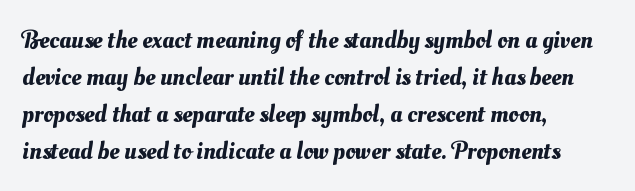
The image shows 25 px text type; set left-aligned, normal line spacing (1.48x), normal letter spacing, not underlined.
